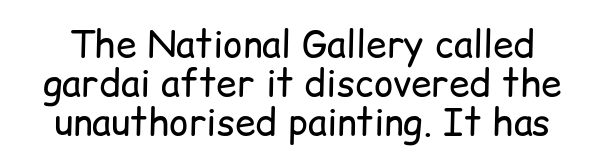
Stroke mass is kept to a normal reading level or below. A typesetter would call this leading minimal, almost set solid. The gaps between neighbouring characters are ordinary and unremarkable. Nope, no serifs anywhere on these letters. Decoration check: the copy has no underline.
